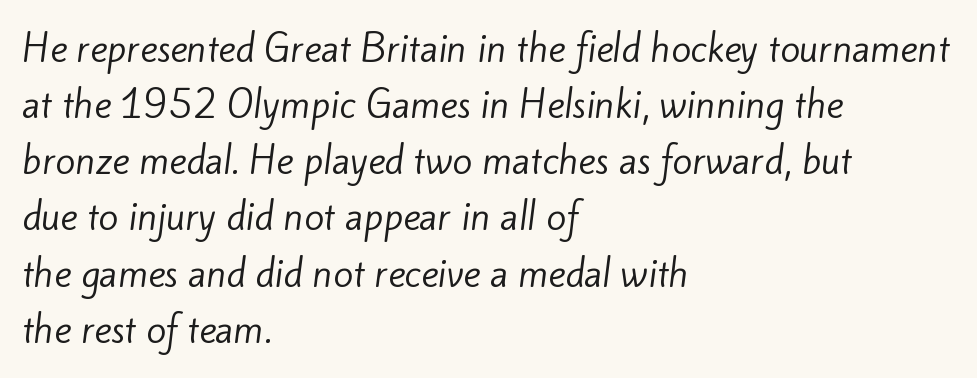
These lines are composed in type without serifs. Letter spacing: default. In CSS terms this would be text-align: left. The area under the type is left untouched. Students, observe: this is what conventionally led text looks like.
